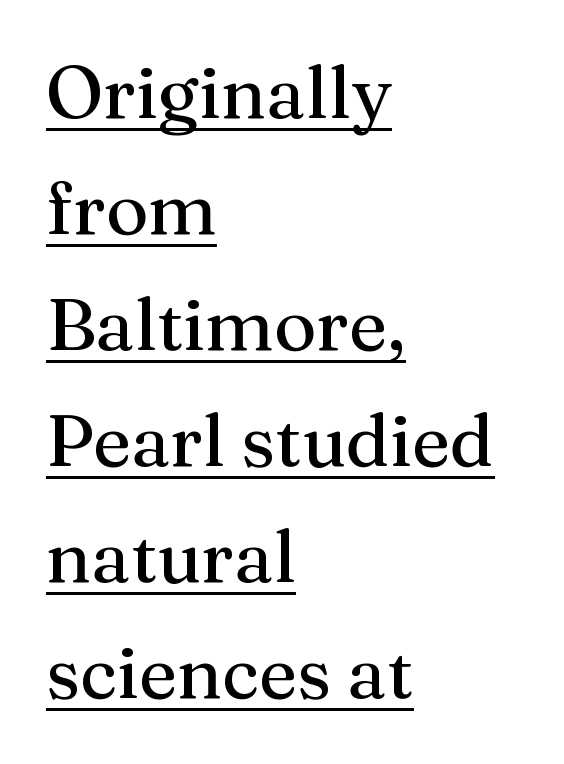
Q: Is the text italic (slanted)? A: No, it is upright.
Q: Is the typeface a serif or a sans-serif typeface? A: Serif.
Q: Is the text underlined? A: Yes.
Q: How is the paragraph aligned? A: Left-aligned.
Q: Is the spacing between letters normal or unusually wide? A: Normal.
Q: Is the spacing between lines tight, normal or loose? A: Normal.
Q: Width (condensed, normal, or wide)? A: Normal.
Q: Stroke contrast? A: Medium.
Q: x-height? A: Medium.
Q: Monospaced? A: No.
